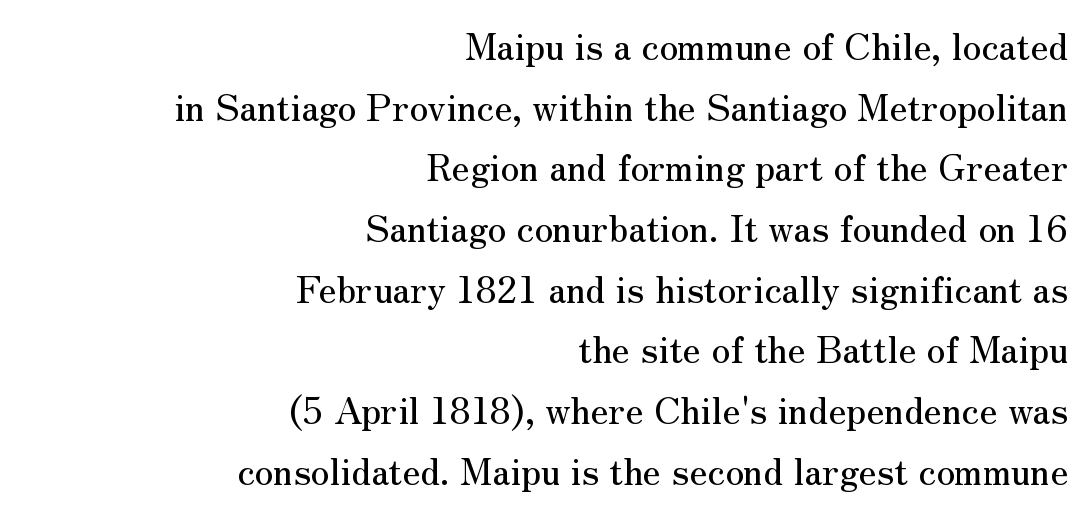
Q: Is the text italic (slanted)? A: No, it is upright.
Q: Is the typeface a serif or a sans-serif typeface? A: Serif.
Q: Is the text underlined? A: No.
Q: How is the paragraph aligned? A: Right-aligned.
Q: Is the spacing between letters normal or unusually wide? A: Normal.
Q: Is the spacing between lines tight, normal or loose? A: Normal.
Q: Width (condensed, normal, or wide)? A: Normal.
Q: Stroke contrast? A: Medium.
Q: x-height? A: Small.
Q: Monospaced? A: No.
